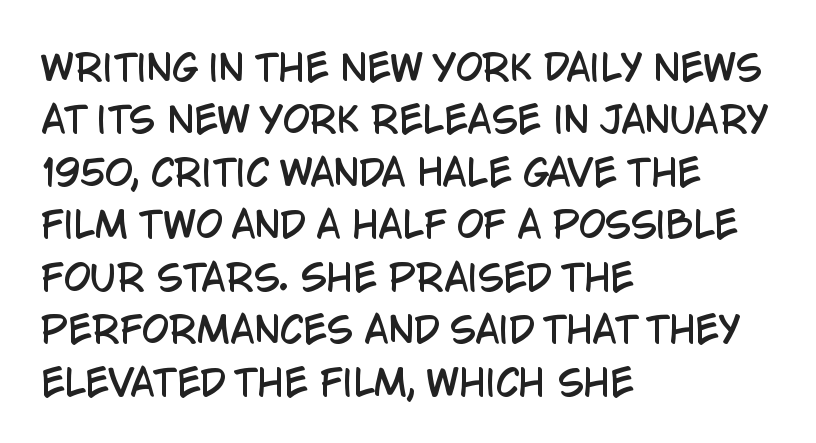
The strip under each line holds only bare page. Compared with a centered layout, this one pins lines to the left instead. Leading: standard. The specimen reads as upright at a glance.
